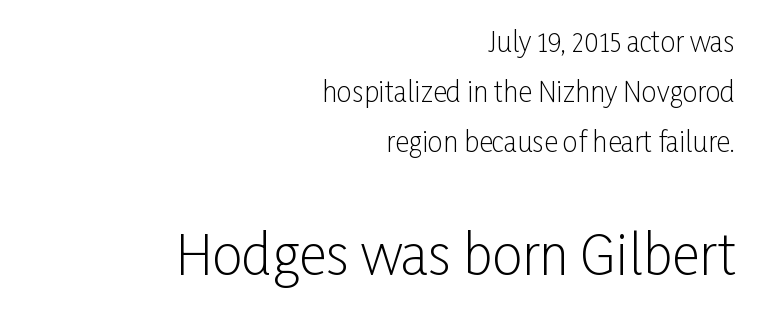
One-word summary of the alignment: right. The face used here is a sans, in the tradition of grotesques and geometrics. The strokes carry an ordinary text weight at most. Typesetter's note — lower block bumped up in size, upper block left smaller.
